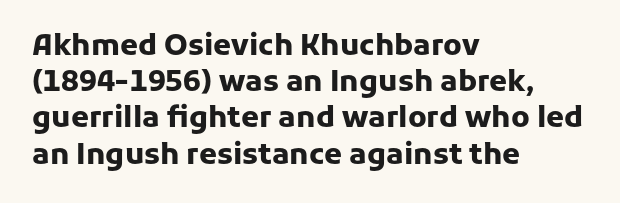
{"serif": "no", "italic": "no", "bold": "yes", "weight": "heavy", "width": "normal", "stroke_contrast": "low", "x_height": "medium", "monospaced": "no", "underline": "no", "align": "left", "line_spacing": "normal", "line_spacing_ratio": 1.25, "letter_spacing": "normal", "letter_spacing_em": 0.0, "glyph_px": 29}
